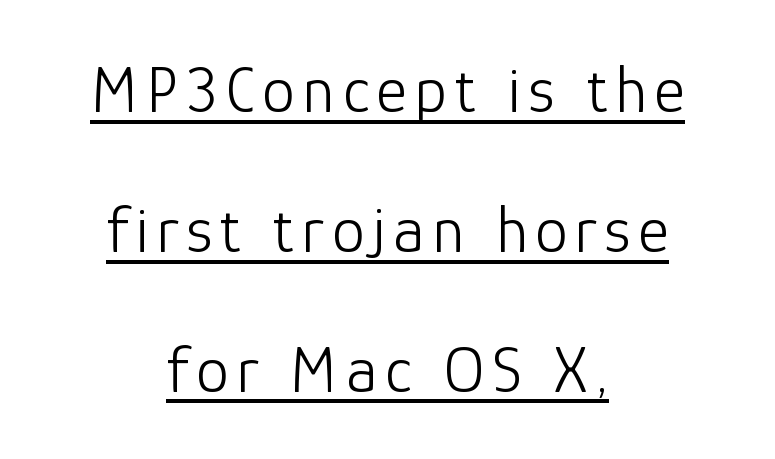
Unlike a traditional serif, this face leaves its strokes unadorned. Proportional: the letters do not fall into vertical columns. This rendering uses center alignment, leaving both contours irregular but symmetric. The passage shown is underscored from start to finish. Airy leading. Vertical strokes here are truly vertical.
